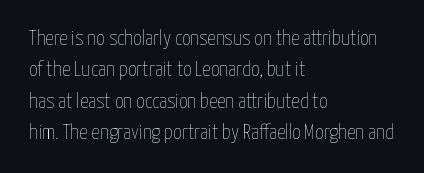
Ordinary non-slanted type is in use. Honestly, the row spacing looks completely unremarkable. These lines keep a tight, regular rhythm from letter to letter. These lines stack with their left ends in a neat column.
